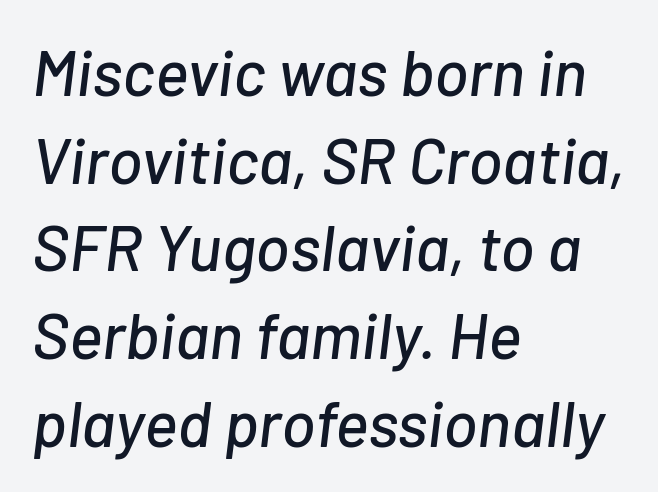
{"italic": "yes", "lean": "right", "slant_degrees": 7, "width": "normal", "stroke_contrast": "low", "x_height": "medium", "monospaced": "no", "underline": "no", "align": "left", "line_spacing": "normal", "line_spacing_ratio": 1.37, "letter_spacing": "normal", "letter_spacing_em": 0.0, "glyph_px": 64}
